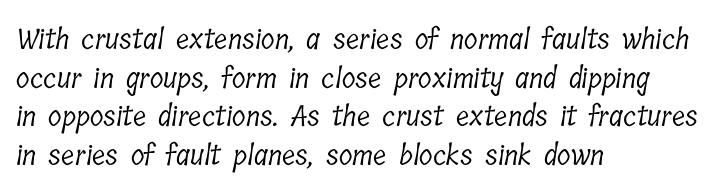
The image shows 28 px light, condensed serif type; set left-aligned, normal line spacing (1.38x), normal letter spacing, not underlined; low stroke contrast and a medium x-height.
